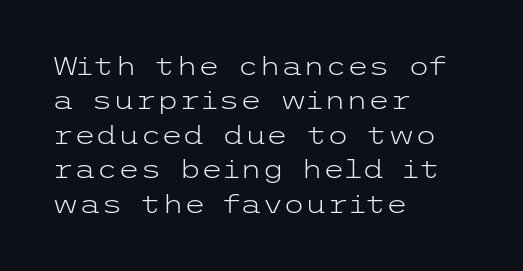
The image shows 25 px text type, upright; set left-aligned, normal line spacing (1.38x), normal letter spacing, not underlined.
